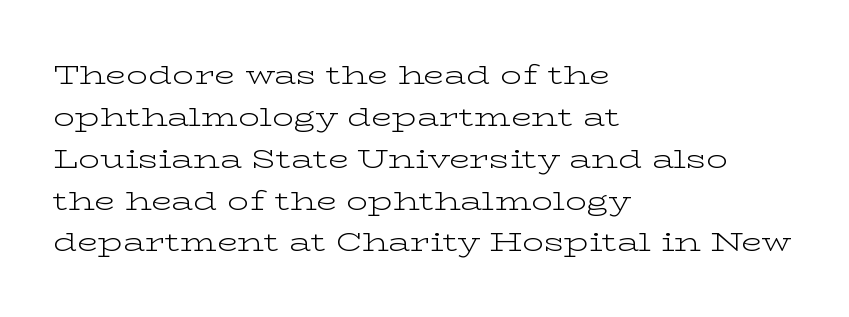
The image shows 27 px text type, upright; set left-aligned, normal line spacing (1.55x), normal letter spacing, not underlined.
